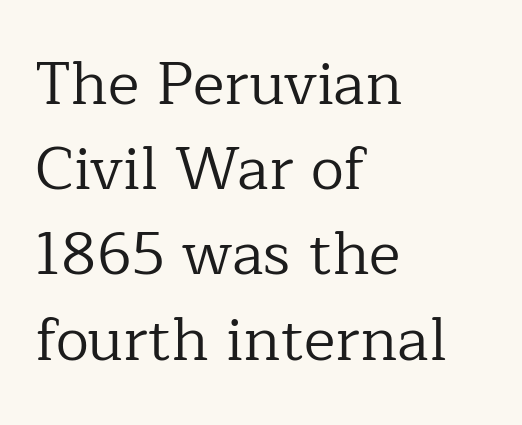
Italic: no, the glyphs are upright roman. Inter-character spacing is left at the font's built-in metrics. Typographically, this falls in the serif category. The space beneath each line is pristine and unruled.
